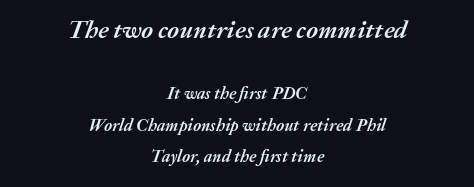
Q: Is the text bold? A: Yes.
Q: Is the text italic (slanted)? A: Yes, it leans right by about 20 degrees.
Q: Is the text underlined? A: No.
Q: How is the paragraph aligned? A: Centered.
Q: Is the spacing between letters normal or unusually wide? A: Normal.
Q: Which block of text is set in a larger size, the first (top) or the second (bottom)? A: The first (top) one.
